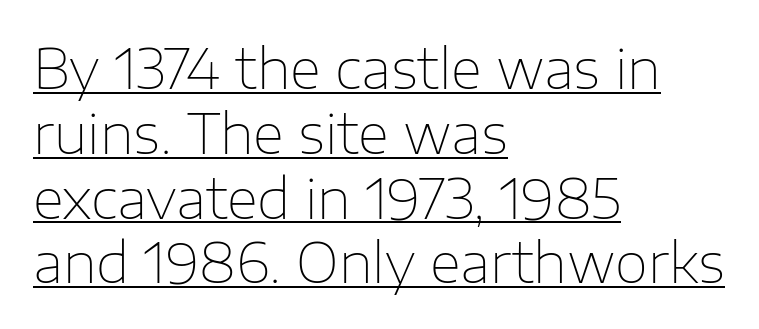
Q: Is the text bold? A: No.
Q: Is the text italic (slanted)? A: No, it is upright.
Q: Is the typeface a serif or a sans-serif typeface? A: Sans-serif.
Q: Is the text underlined? A: Yes.
Q: How is the paragraph aligned? A: Left-aligned.
Q: Is the spacing between letters normal or unusually wide? A: Normal.
Q: Width (condensed, normal, or wide)? A: Normal.
Q: Stroke contrast? A: Low.
Q: x-height? A: Medium.
Q: Monospaced? A: No.
